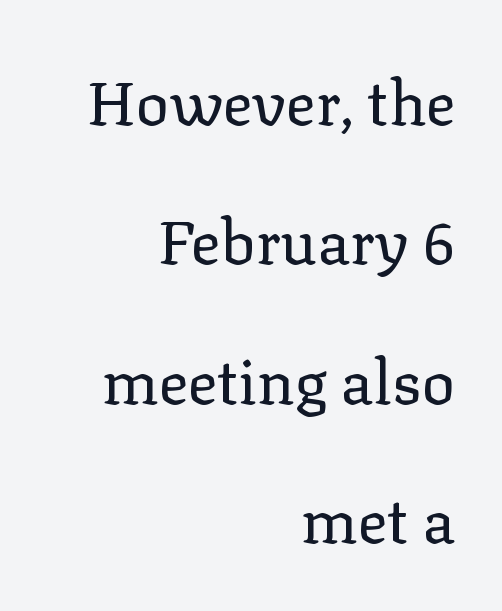
The image shows 62 px regular-weight serif type, upright; set right-aligned, loose line spacing (2.25x), normal letter spacing, not underlined; low stroke contrast and a medium x-height.
